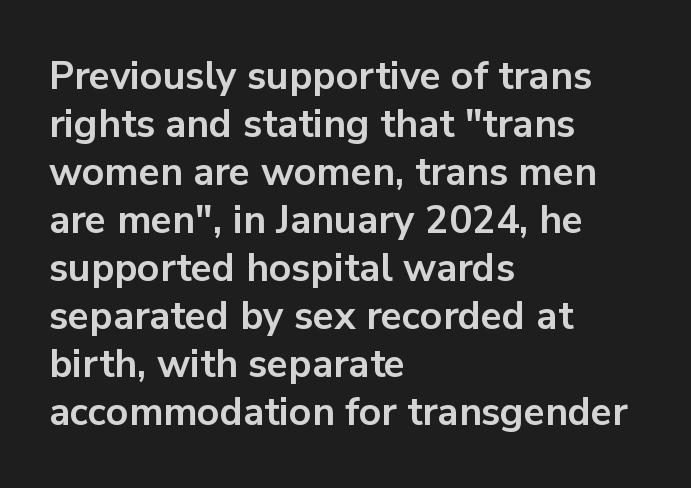
Q: Is the text bold? A: Yes.
Q: Is the text italic (slanted)? A: No, it is upright.
Q: Is the typeface a serif or a sans-serif typeface? A: Sans-serif.
Q: Is the text underlined? A: No.
Q: How is the paragraph aligned? A: Left-aligned.
Q: Is the spacing between letters normal or unusually wide? A: Normal.
Q: Width (condensed, normal, or wide)? A: Normal.
Q: Stroke contrast? A: Low.
Q: x-height? A: Medium.
Q: Monospaced? A: No.
